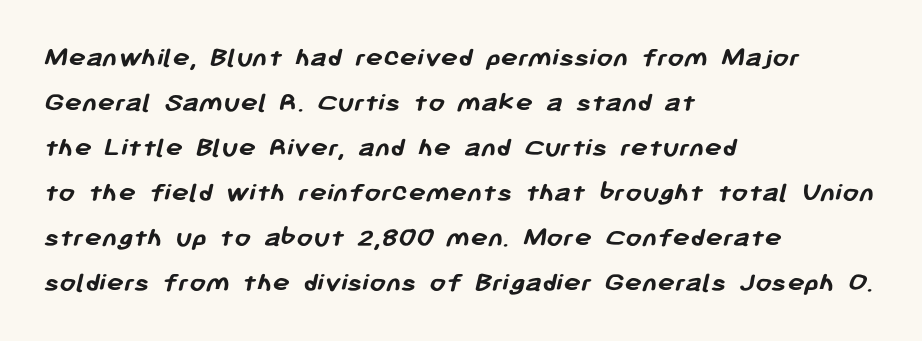
{"serif": "no", "bold": "yes", "weight": "semibold", "width": "normal", "stroke_contrast": "low", "x_height": "medium", "monospaced": "no", "underline": "no", "align": "left", "line_spacing": "normal", "line_spacing_ratio": 1.55, "letter_spacing": "normal", "letter_spacing_em": 0.0, "glyph_px": 29}
